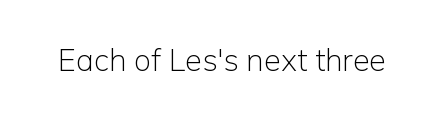
{"serif": "no", "italic": "no", "bold": "no", "weight": "light", "width": "normal", "stroke_contrast": "low", "x_height": "medium", "monospaced": "no", "underline": "no", "letter_spacing": "normal", "letter_spacing_em": 0.0, "glyph_px": 31}
